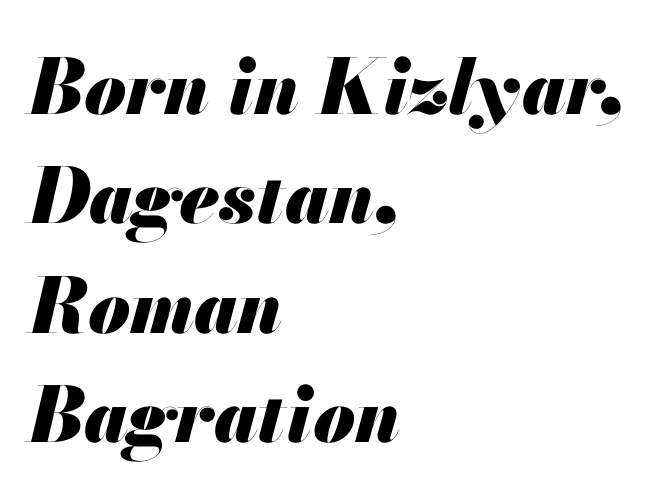
{"italic": "yes", "lean": "right", "slant_degrees": 13, "bold": "yes", "weight": "heavy", "width": "normal", "stroke_contrast": "medium", "x_height": "small", "monospaced": "no", "underline": "no", "align": "left", "line_spacing": "normal", "line_spacing_ratio": 1.44, "letter_spacing": "normal", "letter_spacing_em": 0.0, "glyph_px": 76}
